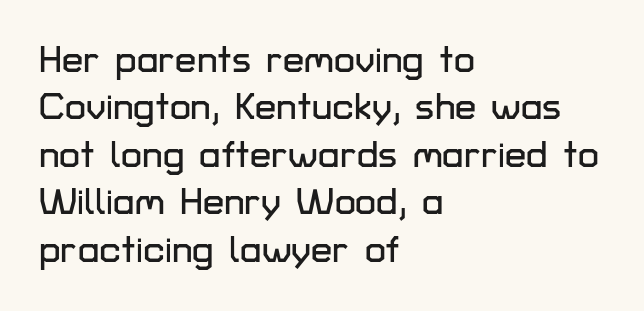
{"serif": "no", "italic": "no", "width": "normal", "stroke_contrast": "low", "x_height": "medium", "monospaced": "no", "underline": "no", "align": "left", "line_spacing": "normal", "line_spacing_ratio": 1.25, "letter_spacing": "normal", "letter_spacing_em": 0.0, "glyph_px": 38}
